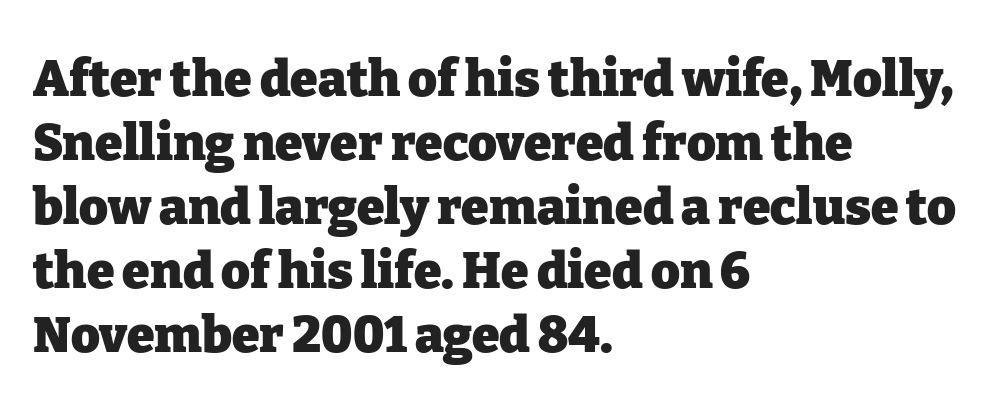
{"serif": "yes", "italic": "no", "bold": "yes", "weight": "heavy", "width": "normal", "stroke_contrast": "low", "x_height": "medium", "monospaced": "no", "underline": "no", "align": "left", "line_spacing": "normal", "line_spacing_ratio": 1.28, "letter_spacing": "normal", "letter_spacing_em": 0.0, "glyph_px": 50}
